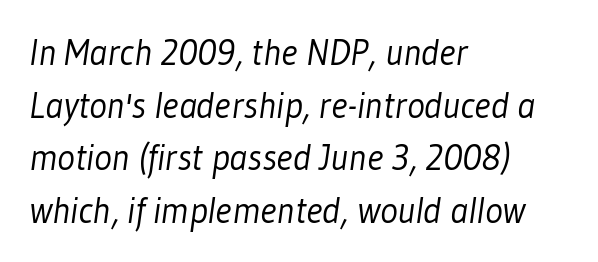
The image shows 37 px light, condensed sans-serif type; set left-aligned, normal line spacing (1.42x), normal letter spacing, not underlined; low stroke contrast and a medium x-height.
